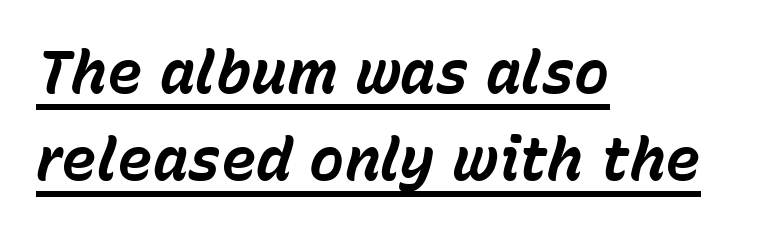
Q: Is the text bold? A: Yes.
Q: Is the text italic (slanted)? A: Yes, it leans right by about 15 degrees.
Q: Is the text underlined? A: Yes.
Q: How is the paragraph aligned? A: Left-aligned.
Q: Is the spacing between letters normal or unusually wide? A: Normal.
Q: Is the spacing between lines tight, normal or loose? A: Normal.
Q: Width (condensed, normal, or wide)? A: Normal.
Q: Stroke contrast? A: Low.
Q: x-height? A: Medium.
Q: Monospaced? A: No.
